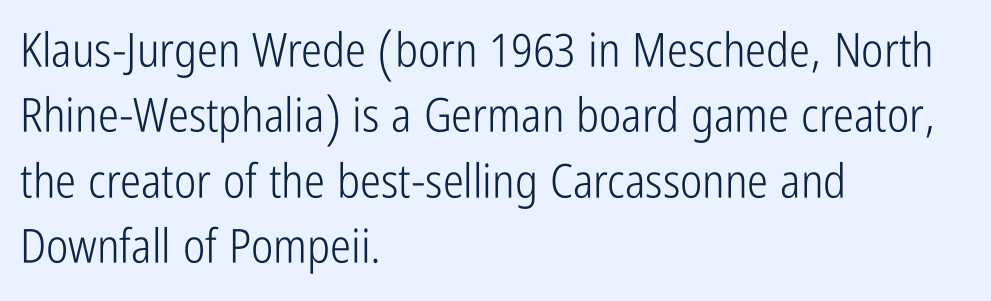
The image shows 47 px light, condensed sans-serif type, upright; set left-aligned, normal line spacing (1.39x), normal letter spacing, not underlined; low stroke contrast and a medium x-height.
